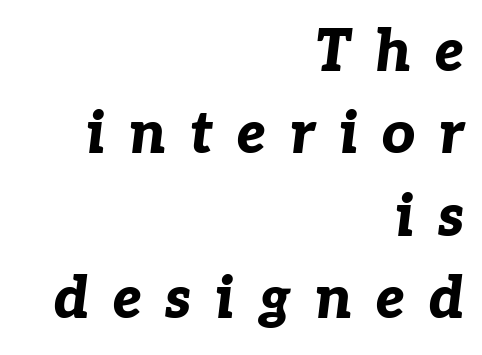
Would a proofreader flag this as italicized? Yes. The gap between lines stays unmarked. Does the leading feel generous? No, just average. These lines are rendered in a variable-pitch font.
